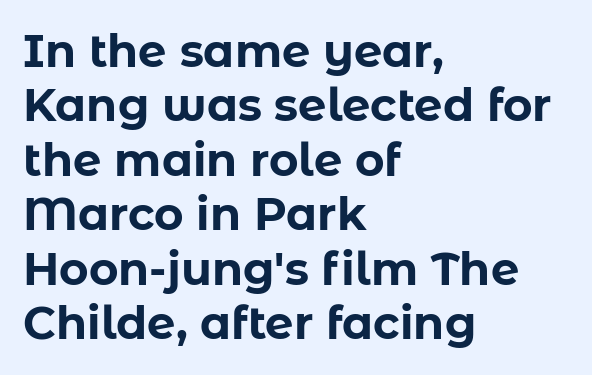
{"serif": "no", "italic": "no", "bold": "yes", "weight": "bold", "width": "normal", "stroke_contrast": "low", "x_height": "medium", "monospaced": "no", "underline": "no", "align": "left", "line_spacing_ratio": 1.21, "letter_spacing": "normal", "letter_spacing_em": 0.0, "glyph_px": 45}
